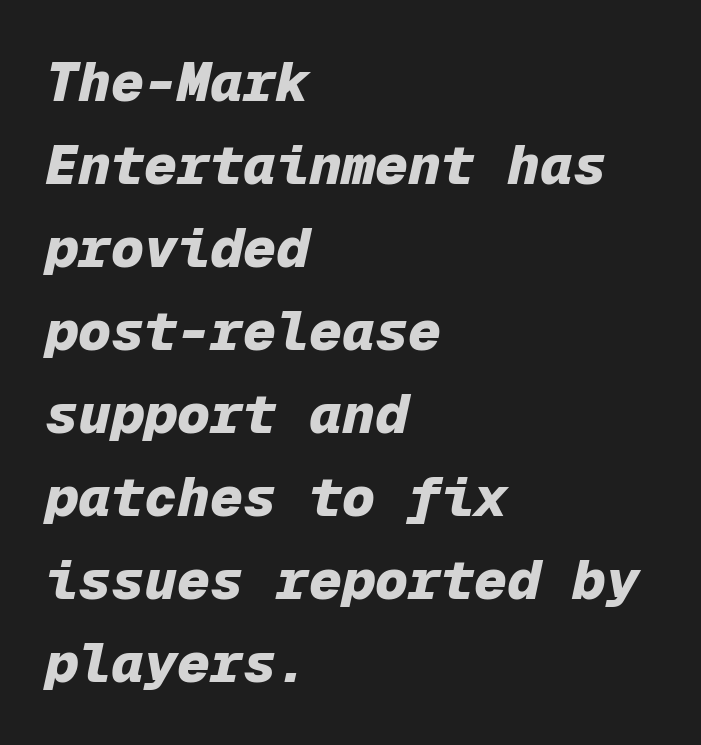
Heavy, bold letterforms. Where is the straight margin? On the left. The tracking reads as untouched default to a designer's eye. No word sits above an underline. Notice how descenders clear the ascenders below comfortably — that's standard leading.
